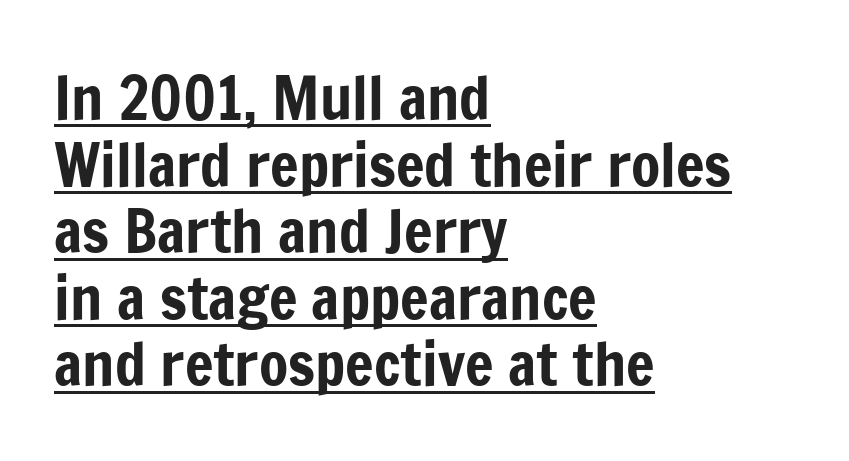
Q: Is the text italic (slanted)? A: No, it is upright.
Q: Is the typeface a serif or a sans-serif typeface? A: Sans-serif.
Q: Is the text underlined? A: Yes.
Q: How is the paragraph aligned? A: Left-aligned.
Q: Is the spacing between letters normal or unusually wide? A: Normal.
Q: Is the spacing between lines tight, normal or loose? A: Tight.
Q: Width (condensed, normal, or wide)? A: Condensed.
Q: Stroke contrast? A: Low.
Q: x-height? A: Medium.
Q: Monospaced? A: No.
